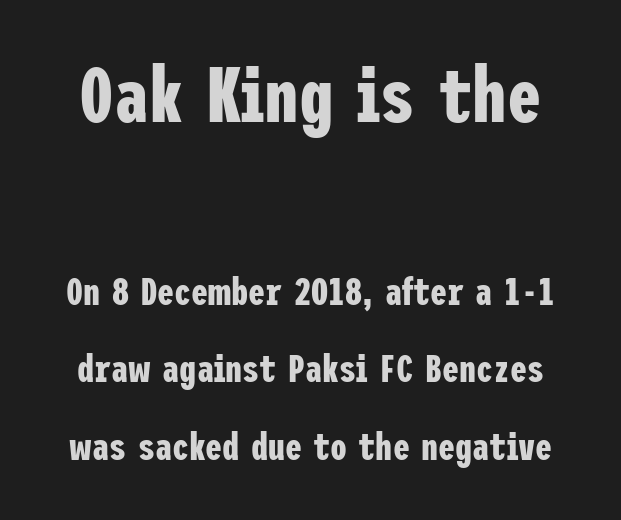
The gaps between neighbouring characters are ordinary and unremarkable. The face used here has the dense, thick strokes of a bold. The space directly below the letters is spotless. The face used here appears at its bigger size in the upper chunk. Classification — sans serif. This sample uses an upright cut, with every glyph sitting square on the baseline.
